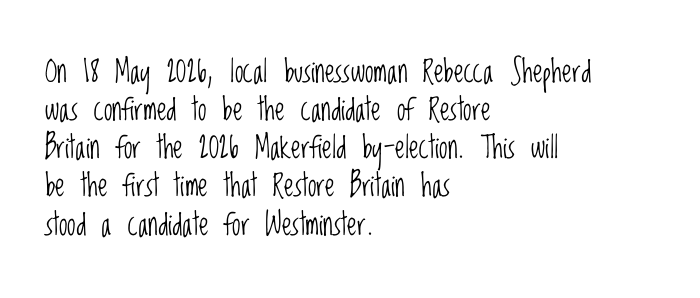
{"serif": "no", "italic": "no", "bold": "no", "weight": "light", "width": "condensed", "stroke_contrast": "low", "x_height": "large", "monospaced": "no", "underline": "no", "align": "left", "line_spacing_ratio": 1.23, "letter_spacing": "normal", "letter_spacing_em": 0.0, "glyph_px": 31}
